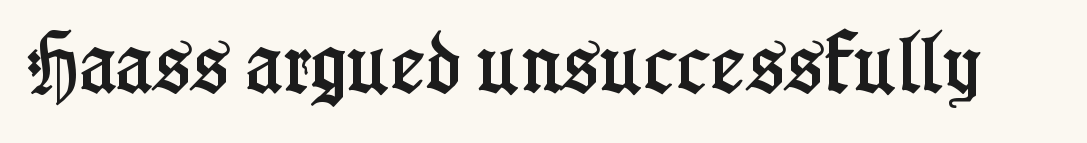
Look at the tracking — it's just the regular setting, nothing added. The gap between lines stays unmarked. A typesetter would label this face a serif. A roman cut, with each character standing at attention.
